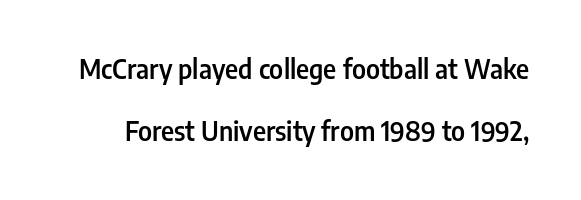
A somewhat darkened texture: the type is semibold rather than bold. Every character sits straight up, as roman type does. The space directly below the letters is spotless. Loosely led — the rows are spread out. The line texture is even and compact thanks to regular tracking.
